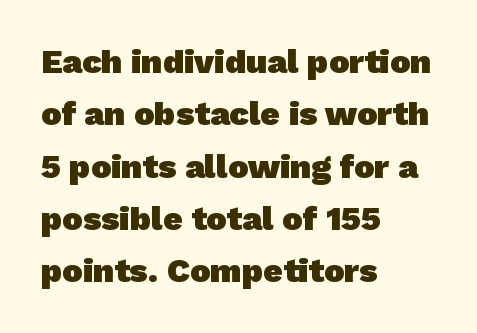
Any mark beneath the type? The region is blank. Line starts are locked; line ends wander. The letters advance in unequal steps, a hallmark of proportional type. Each letter's strokes conclude bluntly, with no projecting serifs. Thick stems and heavy bowls — unmistakably bold.
